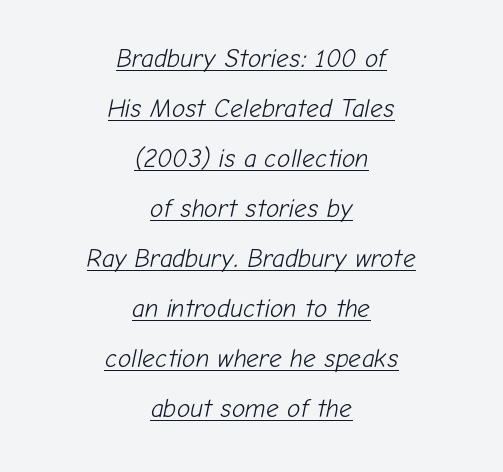
{"italic": "yes", "lean": "right", "slant_degrees": 12, "bold": "no", "underline": "yes", "align": "center", "line_spacing": "loose", "line_spacing_ratio": 2.0, "letter_spacing": "normal", "letter_spacing_em": 0.0, "glyph_px": 25}
